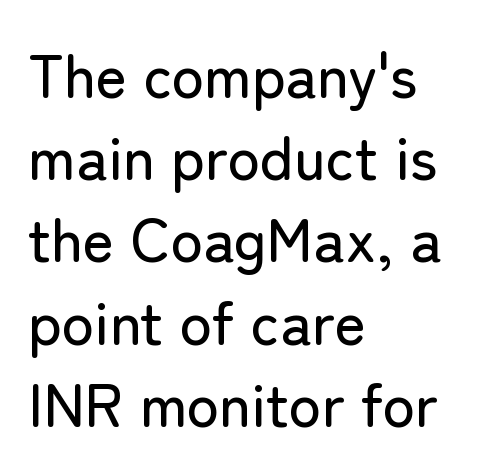
The image shows 60 px sans-serif type, upright; set left-aligned, normal line spacing (1.37x), normal letter spacing, not underlined; low stroke contrast and a medium x-height.
